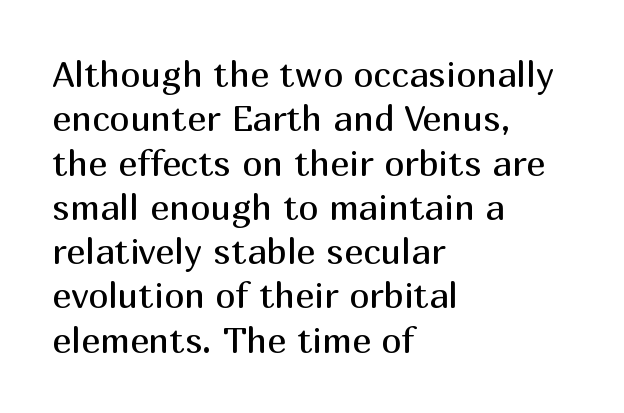
The image shows 36 px regular-weight sans-serif type, upright; set left-aligned, line spacing 1.23x, normal letter spacing, not underlined; medium stroke contrast and a medium x-height.
